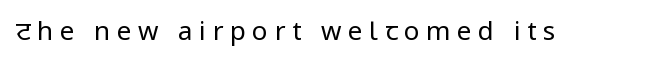
{"italic": "no", "bold": "no", "underline": "no", "letter_spacing": "wide", "letter_spacing_em": 0.25, "glyph_px": 26}
